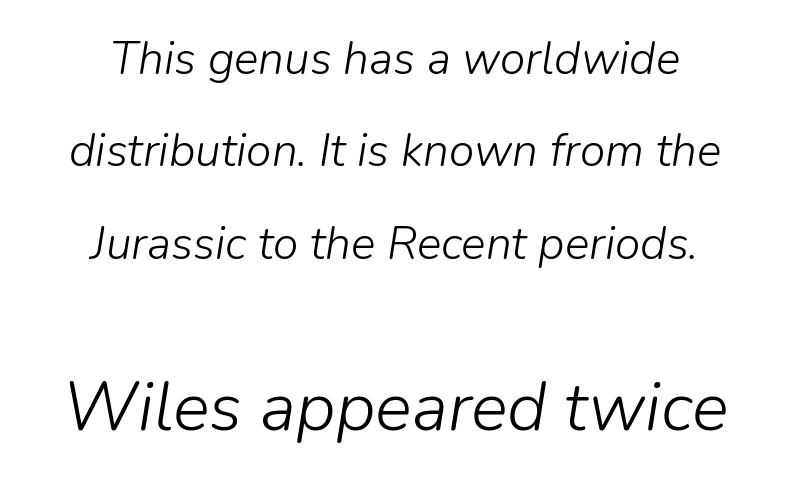
The image shows 69 px light type, italic (leaning right); set centered, loose line spacing (2.01x), normal letter spacing, not underlined; the second (bottom) block is 1.5x larger; low stroke contrast and a medium x-height.
